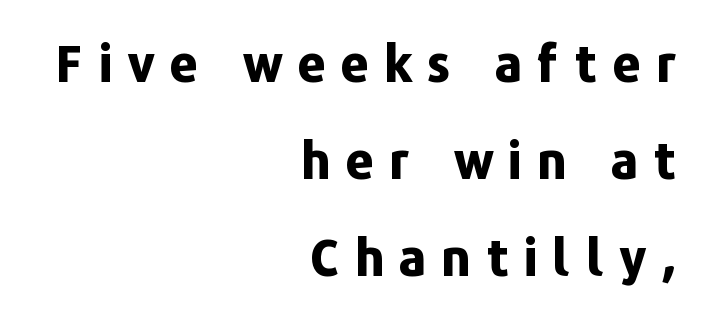
The image shows 50 px bold sans-serif type, upright; set right-aligned, loose line spacing (1.94x), unusually wide letter spacing (+0.3 em), not underlined; low stroke contrast and a medium x-height.
